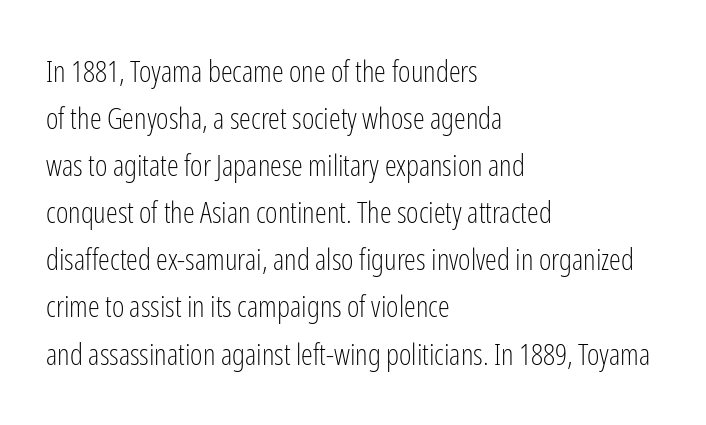
The image shows 30 px light, condensed sans-serif type, upright; set left-aligned, normal line spacing (1.57x), normal letter spacing, not underlined; low stroke contrast and a medium x-height.
